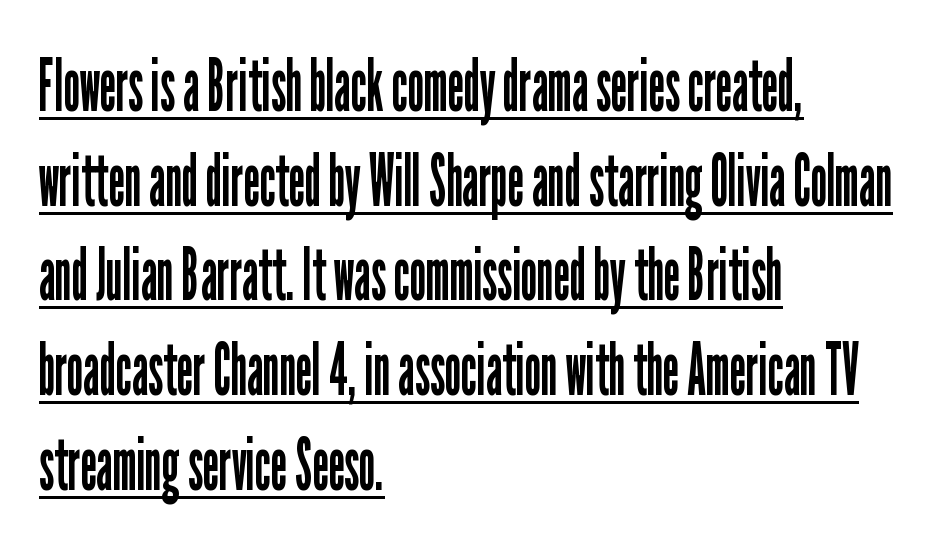
{"serif": "no", "italic": "no", "bold": "no", "weight": "regular", "width": "condensed", "stroke_contrast": "low", "x_height": "medium", "monospaced": "no", "underline": "yes", "align": "left", "line_spacing": "normal", "line_spacing_ratio": 1.28, "letter_spacing": "normal", "letter_spacing_em": 0.0, "glyph_px": 74}
